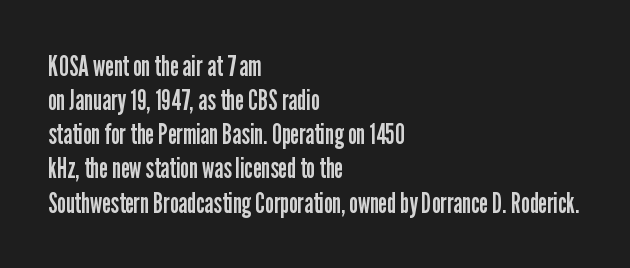
{"serif": "no", "italic": "no", "bold": "no", "weight": "regular", "width": "condensed", "stroke_contrast": "low", "x_height": "medium", "monospaced": "no", "underline": "no", "align": "left", "line_spacing_ratio": 1.22, "letter_spacing": "normal", "letter_spacing_em": 0.0, "glyph_px": 28}
